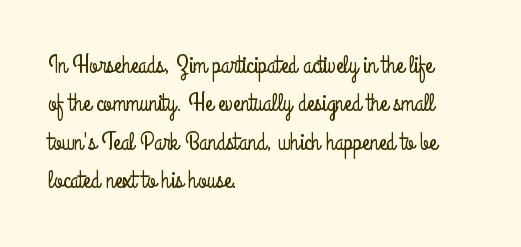
Q: Is the text underlined? A: No.
Q: How is the paragraph aligned? A: Left-aligned.
Q: Is the spacing between letters normal or unusually wide? A: Normal.
Q: Is the spacing between lines tight, normal or loose? A: Normal.
